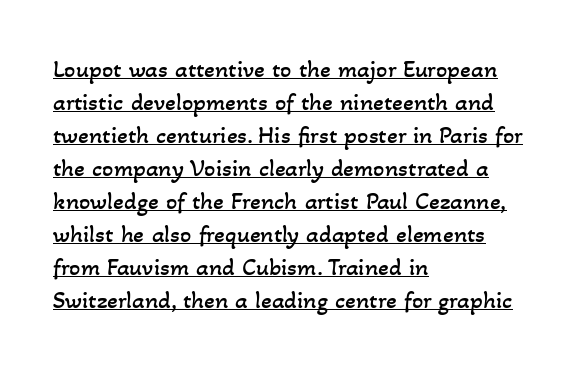
The image shows 25 px text type; set left-aligned, normal line spacing (1.32x), normal letter spacing, underlined.
